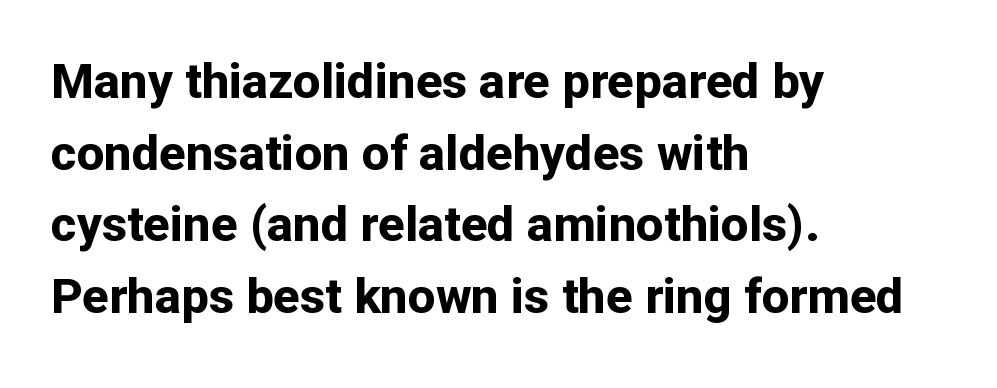
{"serif": "no", "italic": "no", "bold": "yes", "weight": "bold", "width": "normal", "stroke_contrast": "low", "x_height": "medium", "monospaced": "no", "underline": "no", "align": "left", "line_spacing": "normal", "line_spacing_ratio": 1.46, "letter_spacing": "normal", "letter_spacing_em": 0.0, "glyph_px": 49}
